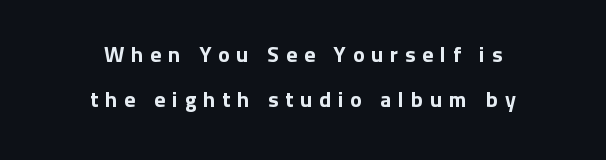
Has an underline been added? It has not. The horizontal fit of the characters is loose and conspicuously gappy. Whoever set this chose breathing room over compactness in the vertical rhythm. Italic? Not at all — the glyphs are vertical. Compared with a flush-left layout, this one balances lines on the center instead.
